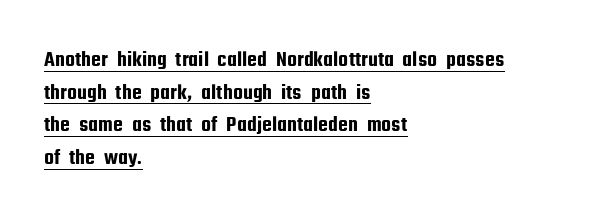
Q: Is the text italic (slanted)? A: No, it is upright.
Q: Is the text underlined? A: Yes.
Q: How is the paragraph aligned? A: Left-aligned.
Q: Is the spacing between letters normal or unusually wide? A: Normal.
Q: Is the spacing between lines tight, normal or loose? A: Normal.
